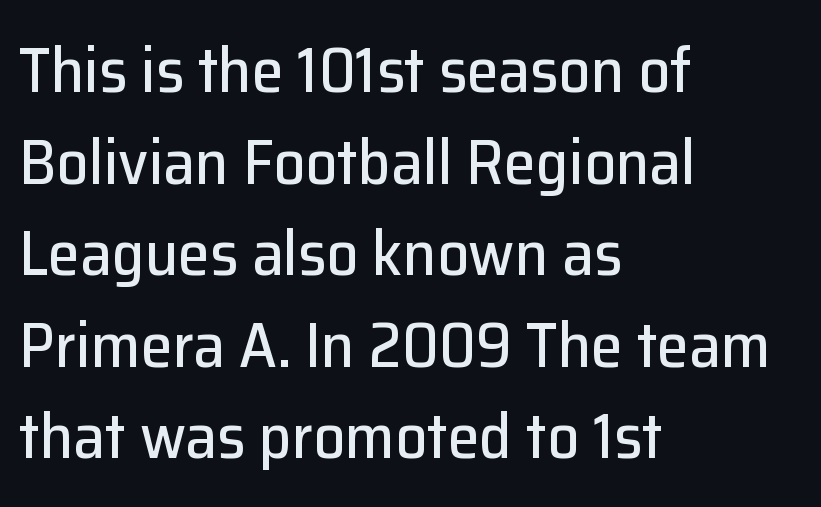
{"serif": "no", "italic": "no", "width": "normal", "stroke_contrast": "low", "x_height": "medium", "monospaced": "no", "underline": "no", "align": "left", "line_spacing": "normal", "line_spacing_ratio": 1.43, "letter_spacing": "normal", "letter_spacing_em": 0.0, "glyph_px": 64}
